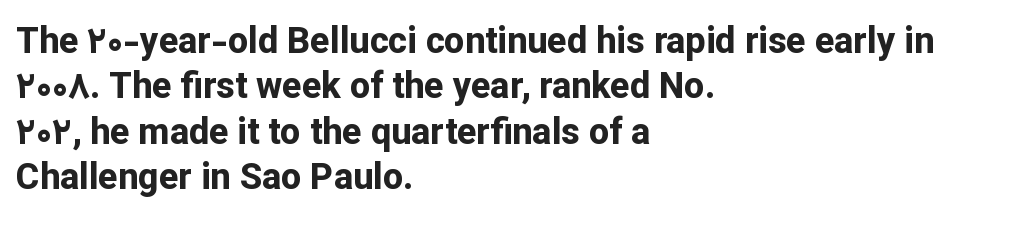
Think of a printed novel: that variable character pitch is what you see here. This rendering features lettering with no underline. Honestly, the row spacing looks completely unremarkable. Plenty of ink on the page — the face is bold.
